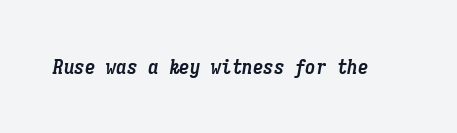
Q: Is the text bold? A: Yes.
Q: Is the text italic (slanted)? A: Yes, it leans right by about 9 degrees.
Q: Is the text underlined? A: No.
Q: Is the spacing between letters normal or unusually wide? A: Normal.
